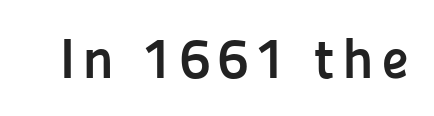
Think of a printed novel: that variable character pitch is what you see here. A full-strength bold gives these letters their thick strokes. The text was rendered using a sans face with plain stroke endings. This is roman type, the default non-slanted kind. Type without underlining.
